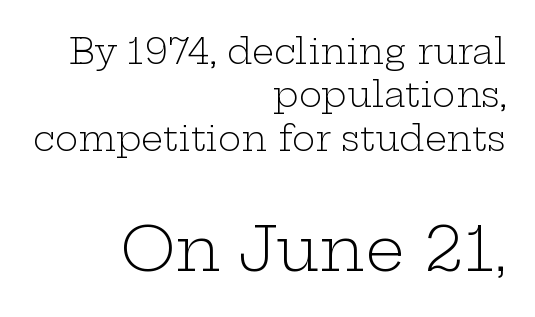
Each row of text sits above clean, open space. The passage shown is typeset with a serif family. Ordinary non-slanted type is in use. Character widths vary here, with narrow letters taking less room than wide ones.
